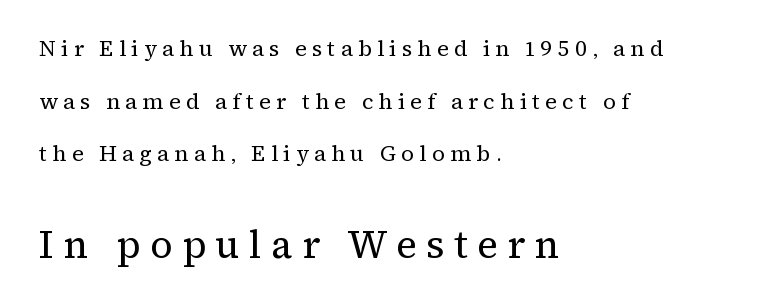
Q: Is the text bold? A: No.
Q: Is the text italic (slanted)? A: No, it is upright.
Q: Is the typeface a serif or a sans-serif typeface? A: Serif.
Q: Is the text underlined? A: No.
Q: How is the paragraph aligned? A: Left-aligned.
Q: Is the spacing between letters normal or unusually wide? A: Unusually wide.
Q: Is the spacing between lines tight, normal or loose? A: Loose.
Q: Which block of text is set in a larger size, the first (top) or the second (bottom)? A: The second (bottom) one.
Q: Width (condensed, normal, or wide)? A: Normal.
Q: Stroke contrast? A: Medium.
Q: x-height? A: Medium.
Q: Monospaced? A: No.
